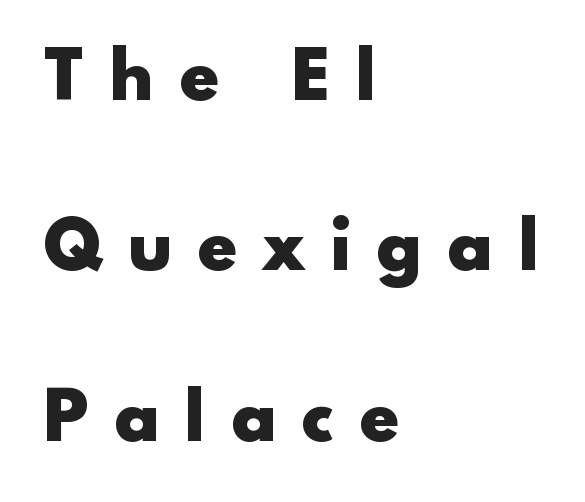
Q: Is the text bold? A: Yes.
Q: Is the text italic (slanted)? A: No, it is upright.
Q: Is the typeface a serif or a sans-serif typeface? A: Sans-serif.
Q: Is the text underlined? A: No.
Q: How is the paragraph aligned? A: Left-aligned.
Q: Is the spacing between letters normal or unusually wide? A: Unusually wide.
Q: Is the spacing between lines tight, normal or loose? A: Loose.
Q: Width (condensed, normal, or wide)? A: Normal.
Q: x-height? A: Small.
Q: Monospaced? A: No.
